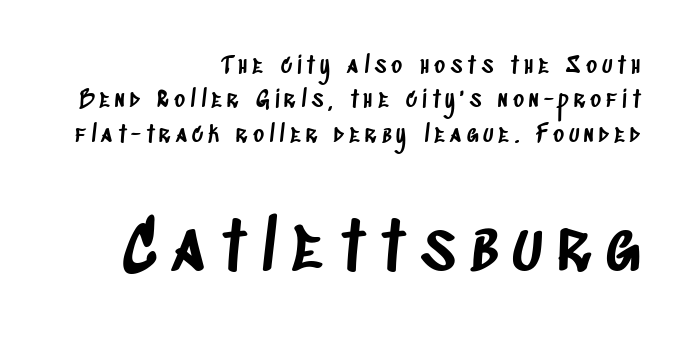
Q: Is the typeface a serif or a sans-serif typeface? A: Sans-serif.
Q: Is the text underlined? A: No.
Q: How is the paragraph aligned? A: Right-aligned.
Q: Is the spacing between letters normal or unusually wide? A: Unusually wide.
Q: Is the spacing between lines tight, normal or loose? A: Normal.
Q: Which block of text is set in a larger size, the first (top) or the second (bottom)? A: The second (bottom) one.
Q: Width (condensed, normal, or wide)? A: Condensed.
Q: Stroke contrast? A: Low.
Q: x-height? A: Large.
Q: Monospaced? A: No.
